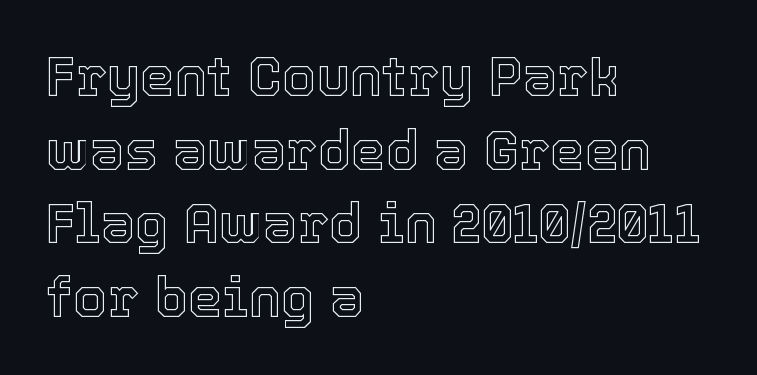
{"italic": "no", "width": "normal", "x_height": "medium", "monospaced": "no", "underline": "no", "align": "left", "line_spacing": "normal", "line_spacing_ratio": 1.34, "letter_spacing": "normal", "letter_spacing_em": 0.0, "glyph_px": 55}
